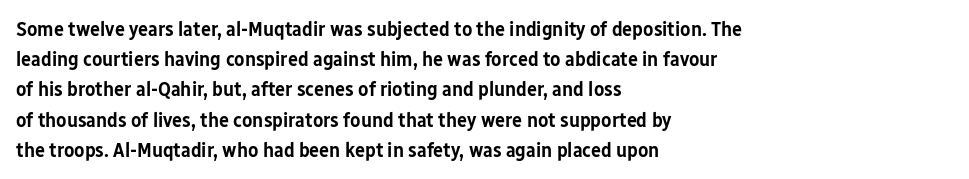
The image shows 21 px text type, upright; set left-aligned, normal line spacing (1.44x), normal letter spacing, not underlined.
